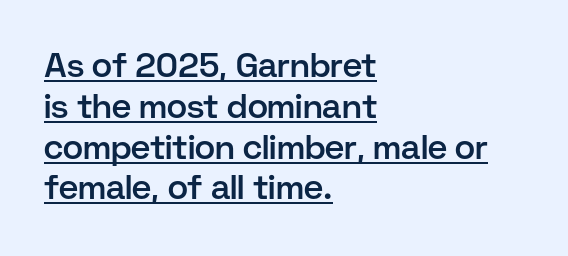
The image shows 34 px semibold sans-serif type, upright; set left-aligned, line spacing 1.2x, normal letter spacing, underlined; low stroke contrast and a medium x-height.
